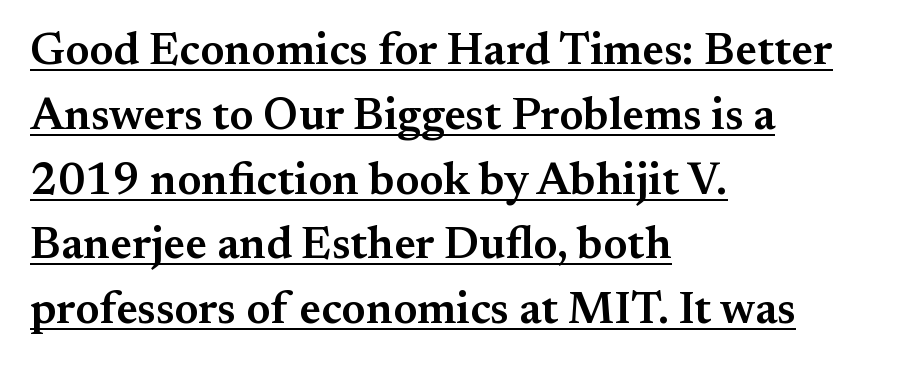
The font's upright variant was chosen for this text. These lines are set flush left with a ragged right edge. Students, this is semibold: more ink than regular, less than bold. The lines sit at an ordinary, default distance from one another. Note the varied advance widths — an 'i' is clearly narrower than an 'm'. Small tapered or slab feet sit at the stroke ends, so this counts as serif.
